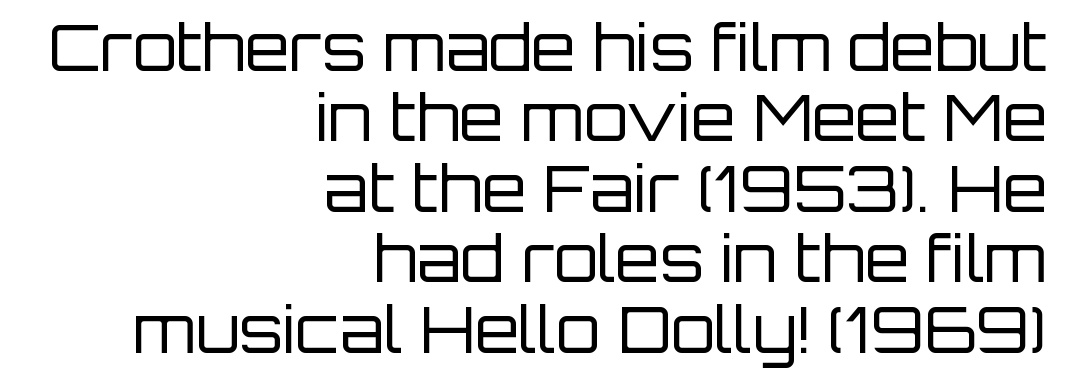
{"serif": "no", "italic": "no", "bold": "no", "weight": "regular", "width": "normal", "stroke_contrast": "low", "x_height": "large", "monospaced": "no", "underline": "no", "align": "right", "line_spacing": "tight", "line_spacing_ratio": 1.1, "letter_spacing": "normal", "letter_spacing_em": 0.0, "glyph_px": 64}
